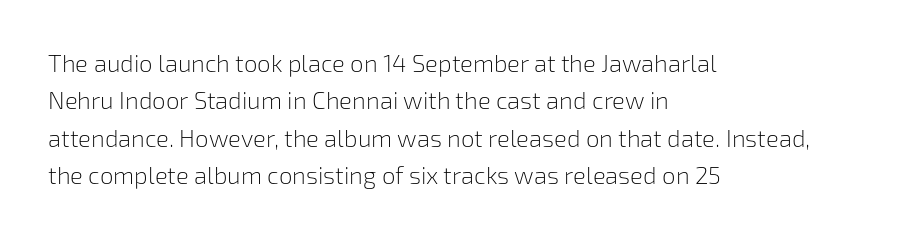
Q: Is the text bold? A: No.
Q: Is the text italic (slanted)? A: No, it is upright.
Q: Is the text underlined? A: No.
Q: How is the paragraph aligned? A: Left-aligned.
Q: Is the spacing between letters normal or unusually wide? A: Normal.
Q: Is the spacing between lines tight, normal or loose? A: Normal.
